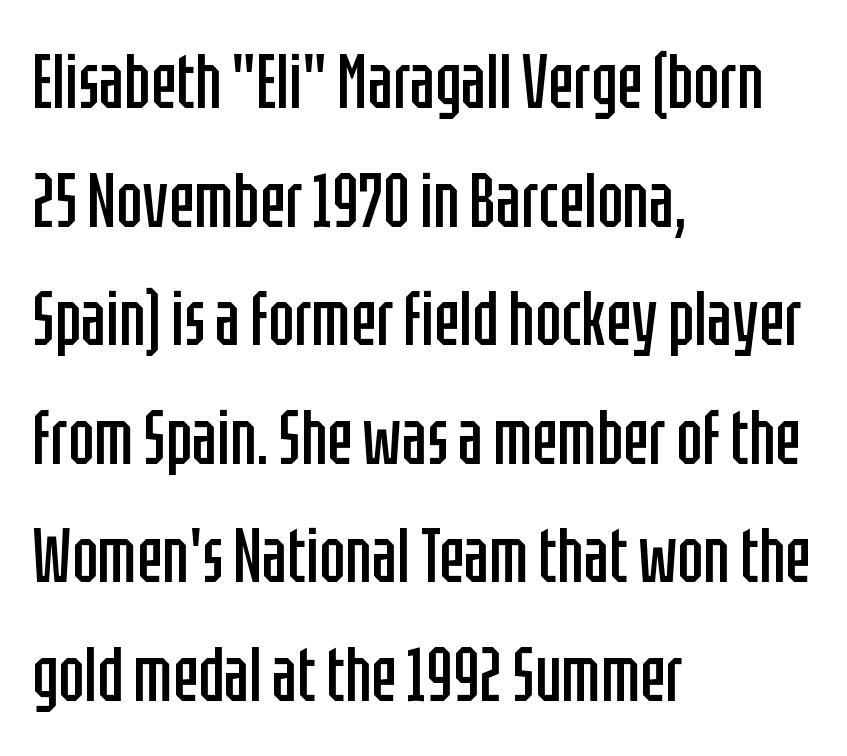
Words float on clear page, feet unadorned. No italicization has been applied; the sample stays upright. Heft: none added — not bold. Teacher's note: observe the even left margin — that is flush-left alignment. Notice how descenders clear the ascenders below comfortably — that's standard leading.
